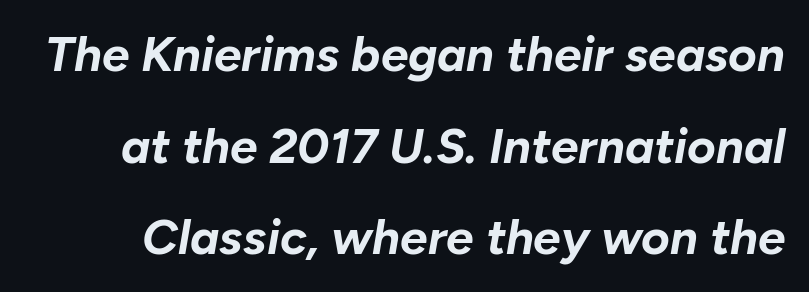
Q: Is the text bold? A: Yes.
Q: Is the text italic (slanted)? A: Yes, it leans right by about 10 degrees.
Q: Is the text underlined? A: No.
Q: Is the spacing between letters normal or unusually wide? A: Normal.
Q: Width (condensed, normal, or wide)? A: Normal.
Q: Stroke contrast? A: Low.
Q: x-height? A: Medium.
Q: Monospaced? A: No.
